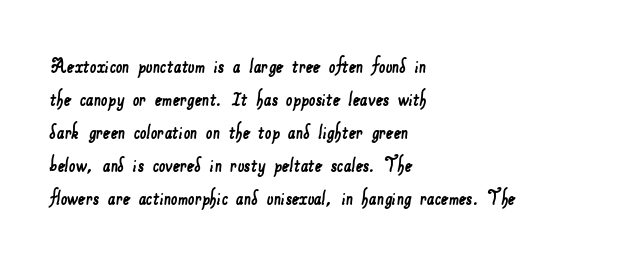
The area under the type is left untouched. Short note: letters normally spaced. The paragraph has a hard left edge and a soft right edge. Whoever set this chose a conventional vertical rhythm.
